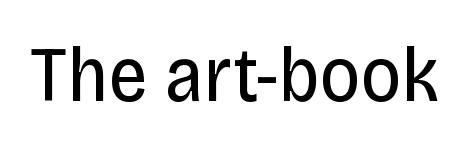
Q: Is the text bold? A: No.
Q: Is the text italic (slanted)? A: No, it is upright.
Q: Is the typeface a serif or a sans-serif typeface? A: Sans-serif.
Q: Is the text underlined? A: No.
Q: Is the spacing between letters normal or unusually wide? A: Normal.
Q: Width (condensed, normal, or wide)? A: Condensed.
Q: Stroke contrast? A: Low.
Q: x-height? A: Large.
Q: Monospaced? A: No.
